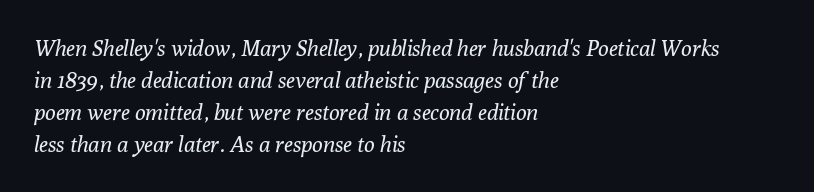
Q: Is the text bold? A: No.
Q: Is the text italic (slanted)? A: Yes, it leans right by about 10 degrees.
Q: Is the text underlined? A: No.
Q: How is the paragraph aligned? A: Left-aligned.
Q: Is the spacing between letters normal or unusually wide? A: Normal.
Q: Is the spacing between lines tight, normal or loose? A: Normal.
